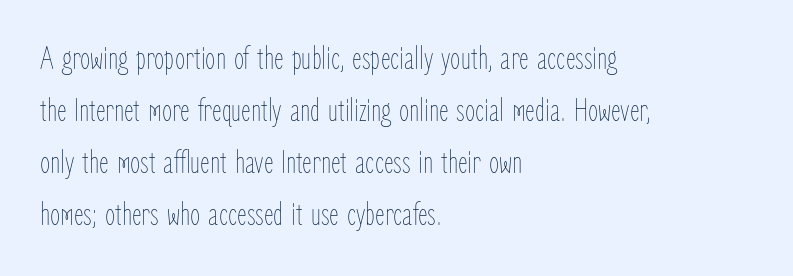
Tracking here is standard; glyphs follow each other at the usual distance. A normal amount of white space separates one row of letters from the next. Teacher's note: observe the even left margin — that is flush-left alignment. A clean baseline with only descenders dipping below it. Every character sits straight up, as roman type does. Note the varied advance widths — an 'i' is clearly narrower than an 'm'.
